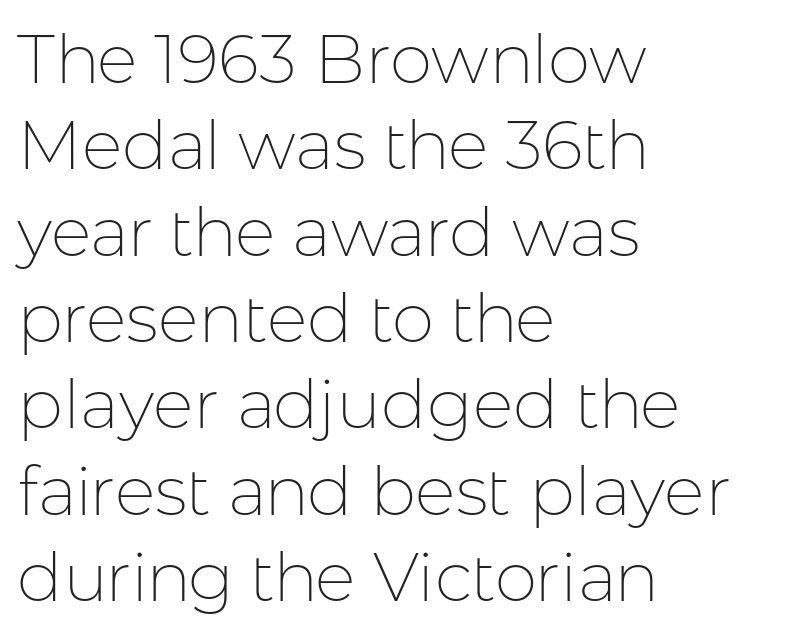
The image shows 68 px thin sans-serif type, upright; set left-aligned, normal line spacing (1.27x), normal letter spacing, not underlined; low stroke contrast and a medium x-height.
